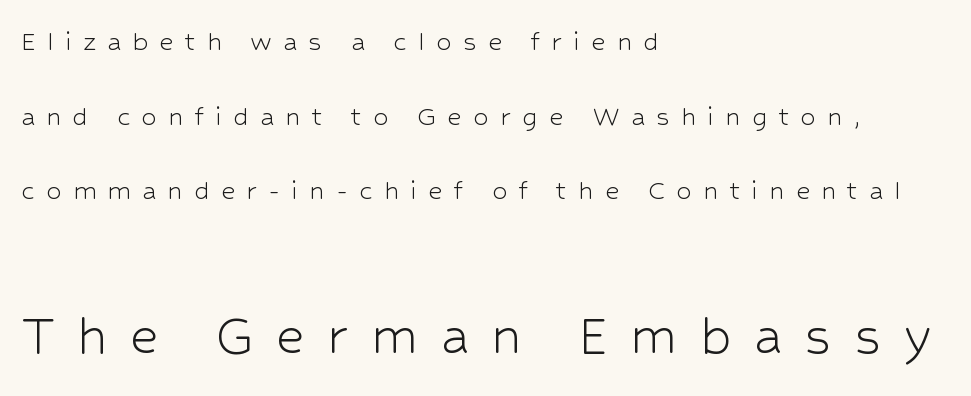
Q: Is the text bold? A: No.
Q: Is the text italic (slanted)? A: No, it is upright.
Q: Is the typeface a serif or a sans-serif typeface? A: Sans-serif.
Q: Is the text underlined? A: No.
Q: How is the paragraph aligned? A: Left-aligned.
Q: Is the spacing between letters normal or unusually wide? A: Unusually wide.
Q: Is the spacing between lines tight, normal or loose? A: Loose.
Q: Which block of text is set in a larger size, the first (top) or the second (bottom)? A: The second (bottom) one.
Q: Width (condensed, normal, or wide)? A: Normal.
Q: Stroke contrast? A: Low.
Q: x-height? A: Medium.
Q: Monospaced? A: No.
